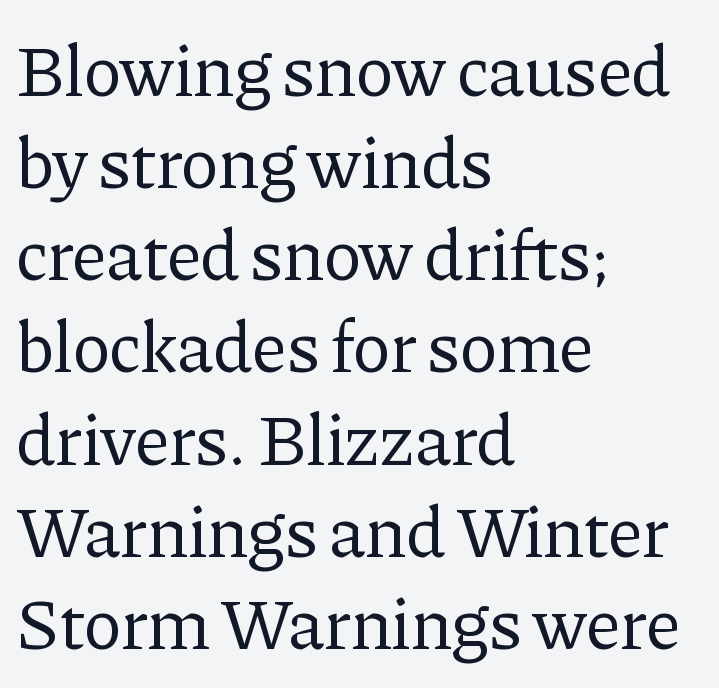
You can tell it's not italic because the verticals are truly vertical. Quick note: underline off. Proportional: the letters do not fall into vertical columns. A quiet, ordinary-to-light weight characterises the typeface.
